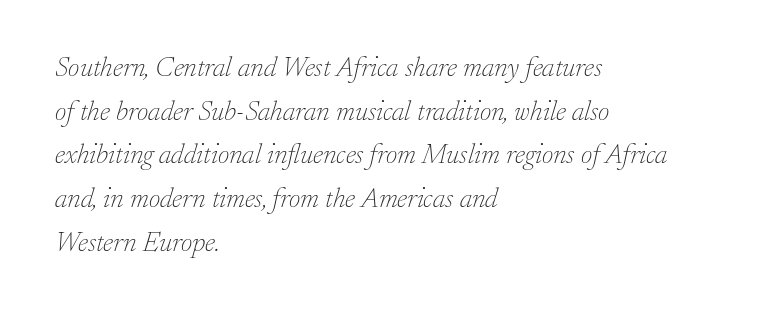
Q: Is the text bold? A: No.
Q: Is the text italic (slanted)? A: Yes, it leans right by about 17 degrees.
Q: Is the typeface a serif or a sans-serif typeface? A: Serif.
Q: Is the text underlined? A: No.
Q: How is the paragraph aligned? A: Left-aligned.
Q: Is the spacing between letters normal or unusually wide? A: Normal.
Q: Is the spacing between lines tight, normal or loose? A: Normal.
Q: Width (condensed, normal, or wide)? A: Normal.
Q: Stroke contrast? A: Low.
Q: x-height? A: Small.
Q: Monospaced? A: No.
